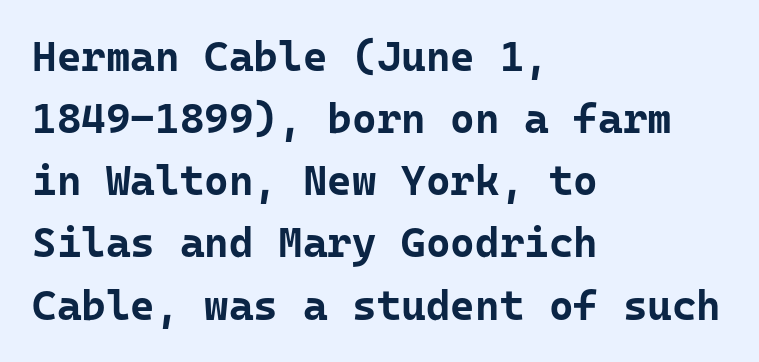
Q: Is the text bold? A: Yes.
Q: Is the text italic (slanted)? A: No, it is upright.
Q: Is the typeface a serif or a sans-serif typeface? A: Sans-serif.
Q: Is the text underlined? A: No.
Q: How is the paragraph aligned? A: Left-aligned.
Q: Is the spacing between letters normal or unusually wide? A: Normal.
Q: Is the spacing between lines tight, normal or loose? A: Normal.
Q: Width (condensed, normal, or wide)? A: Normal.
Q: Stroke contrast? A: Low.
Q: x-height? A: Medium.
